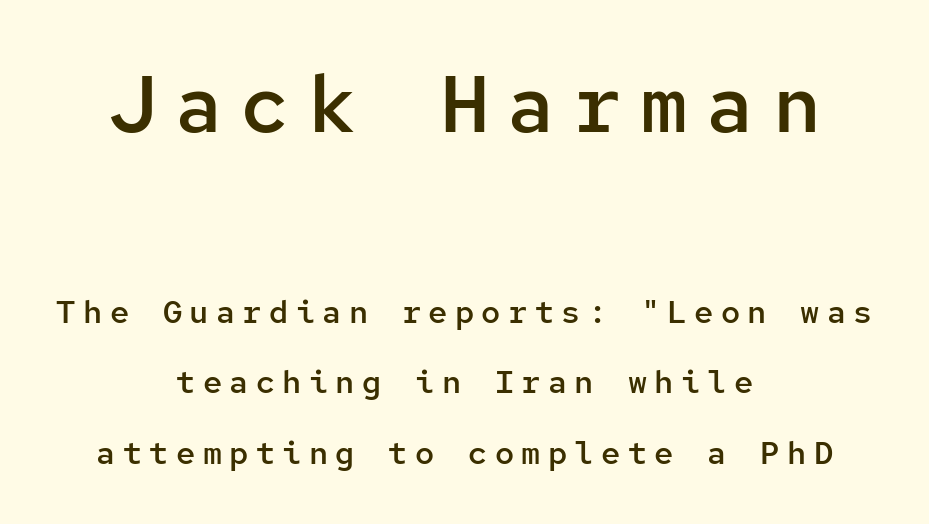
{"serif": "no", "italic": "no", "bold": "semi", "weight": "semibold", "width": "normal", "stroke_contrast": "low", "x_height": "medium", "monospaced": "yes", "underline": "no", "align": "center", "line_spacing": "loose", "line_spacing_ratio": 2.2, "letter_spacing": "wide", "letter_spacing_em": 0.23, "larger_block": "first", "size_ratio": 2.5, "glyph_px": 80}
